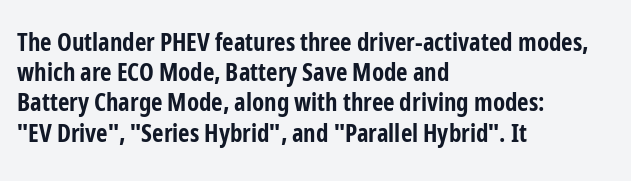
Q: Is the text bold? A: Yes.
Q: Is the text italic (slanted)? A: No, it is upright.
Q: Is the text underlined? A: No.
Q: How is the paragraph aligned? A: Left-aligned.
Q: Is the spacing between letters normal or unusually wide? A: Normal.
